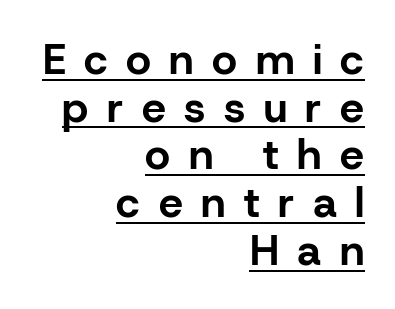
Q: Is the text bold? A: Yes.
Q: Is the text italic (slanted)? A: No, it is upright.
Q: Is the typeface a serif or a sans-serif typeface? A: Sans-serif.
Q: Is the text underlined? A: Yes.
Q: How is the paragraph aligned? A: Right-aligned.
Q: Is the spacing between letters normal or unusually wide? A: Unusually wide.
Q: Is the spacing between lines tight, normal or loose? A: Tight.
Q: Width (condensed, normal, or wide)? A: Normal.
Q: Stroke contrast? A: Low.
Q: x-height? A: Medium.
Q: Monospaced? A: No.
